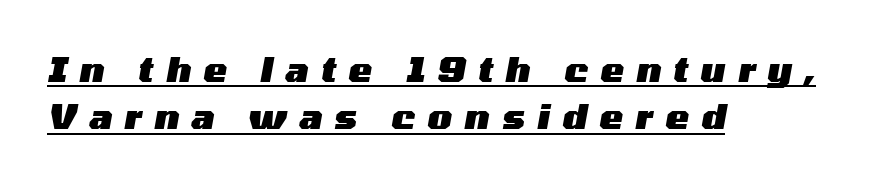
{"italic": "yes", "lean": "right", "slant_degrees": 10, "bold": "yes", "weight": "heavy", "width": "wide", "stroke_contrast": "medium", "x_height": "medium", "monospaced": "no", "underline": "yes", "align": "left", "line_spacing": "normal", "line_spacing_ratio": 1.35, "letter_spacing": "wide", "letter_spacing_em": 0.36, "glyph_px": 35}
